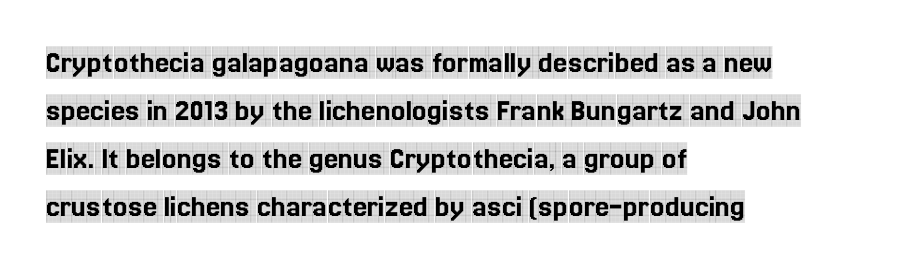
Q: Is the text italic (slanted)? A: No, it is upright.
Q: Is the typeface a serif or a sans-serif typeface? A: Serif.
Q: Is the text underlined? A: No.
Q: How is the paragraph aligned? A: Left-aligned.
Q: Is the spacing between letters normal or unusually wide? A: Normal.
Q: Is the spacing between lines tight, normal or loose? A: Normal.
Q: Width (condensed, normal, or wide)? A: Condensed.
Q: x-height? A: Large.
Q: Monospaced? A: No.
